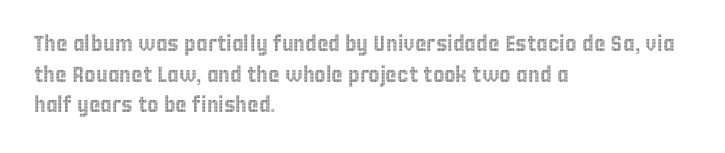
The image shows 22 px text type, upright; set left-aligned, normal line spacing (1.39x), normal letter spacing, not underlined.
